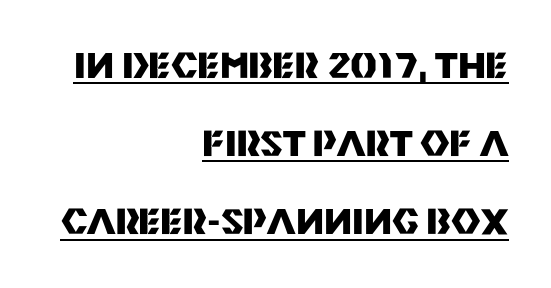
A typesetter would call this proportional, since set widths differ per character. Compared with typical paragraphs, the rows here are farther apart. Caption: bold face, heavy strokes. Horizontal alignment here is rightward, an uncommon choice for prose. Regarding serifs, this sample does without them. The typography opts for an upright posture over an oblique one.
